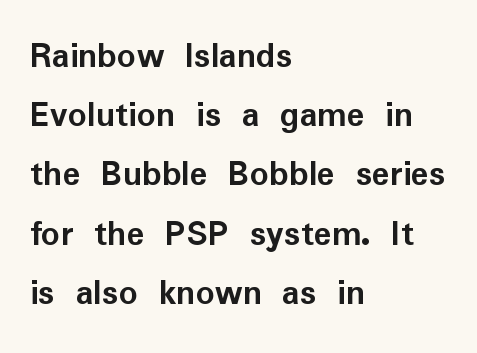
Q: Is the text bold? A: Yes.
Q: Is the text italic (slanted)? A: No, it is upright.
Q: Is the typeface a serif or a sans-serif typeface? A: Sans-serif.
Q: Is the text underlined? A: No.
Q: How is the paragraph aligned? A: Left-aligned.
Q: Is the spacing between letters normal or unusually wide? A: Normal.
Q: Is the spacing between lines tight, normal or loose? A: Normal.
Q: Width (condensed, normal, or wide)? A: Normal.
Q: Stroke contrast? A: Low.
Q: x-height? A: Medium.
Q: Monospaced? A: No.
